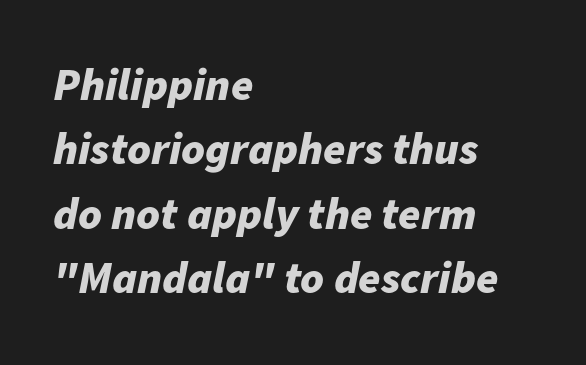
Yep, that's italic — everything's leaning. The gap between lines stays unmarked. You could not count columns in this text — the font is proportionally spaced. The paragraph has a hard left edge and a soft right edge. Each word holds together tightly as a unit, with standard inter-letter gaps.
